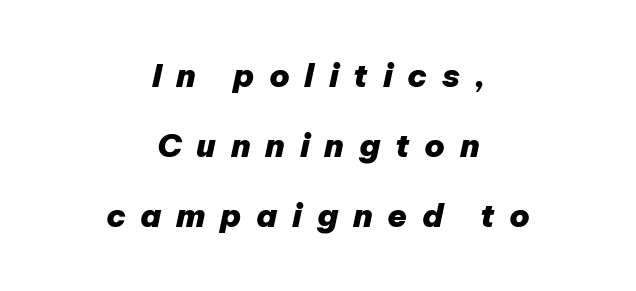
Does the weight exceed regular? Yes, all the way to bold. Loose tracking; the words dissolve into strings of separated letters. Centered paragraph, ragged on both sides. Compared with typical paragraphs, the rows here are farther apart. Note the varied advance widths — an 'i' is clearly narrower than an 'm'.
